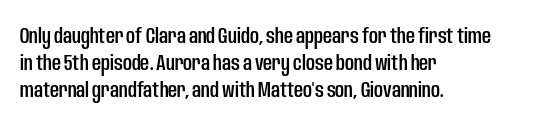
The image shows 22 px text type, upright; set left-aligned, line spacing 1.23x, normal letter spacing, not underlined.
